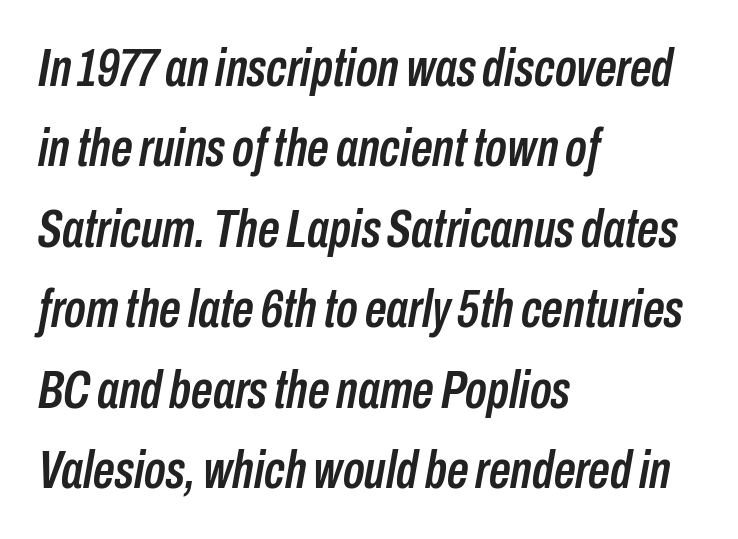
Left-aligned paragraph, ragged on the right. A typesetter would mark this as italic. The lines sit at an ordinary, default distance from one another. Character widths vary here, with narrow letters taking less room than wide ones. Decoration check: the copy has no underline. Spacing between characters is what you'd get straight out of the box.
